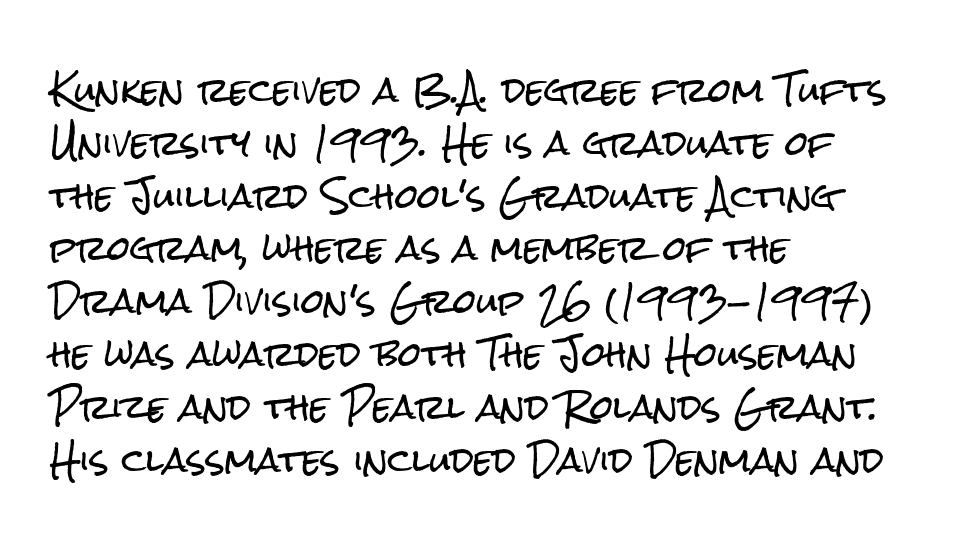
{"serif": "no", "italic": "no", "width": "condensed", "stroke_contrast": "low", "x_height": "medium", "monospaced": "no", "underline": "no", "align": "left", "line_spacing": "normal", "line_spacing_ratio": 1.6, "letter_spacing": "normal", "letter_spacing_em": 0.0, "glyph_px": 33}
